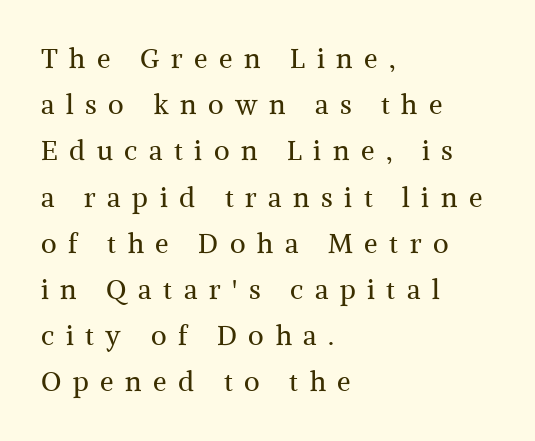
Q: Is the text bold? A: No.
Q: Is the text italic (slanted)? A: No, it is upright.
Q: Is the text underlined? A: No.
Q: How is the paragraph aligned? A: Left-aligned.
Q: Is the spacing between letters normal or unusually wide? A: Unusually wide.
